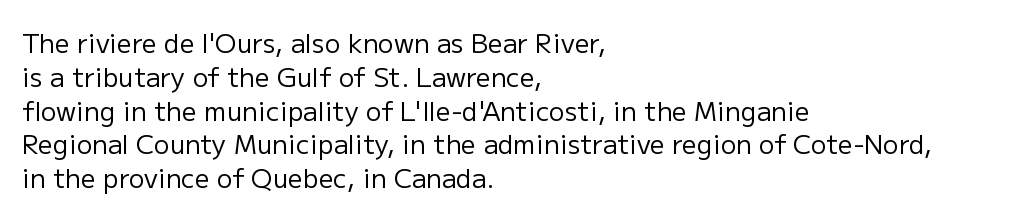
Descenders are the only things crossing below the line. Vertical strokes here are truly vertical. Compared with typical paragraphs, the rows here are spaced about the same. The setting favours the left margin, as ordinary paragraphs usually do.
